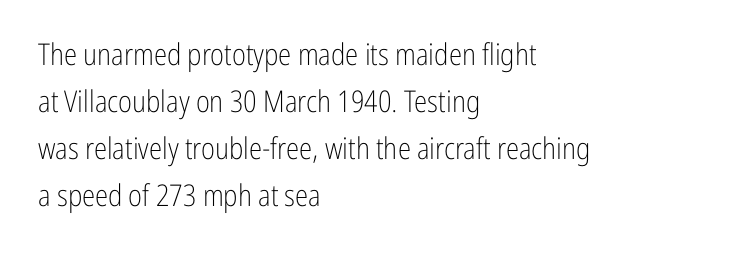
Q: Is the text bold? A: No.
Q: Is the text italic (slanted)? A: No, it is upright.
Q: Is the typeface a serif or a sans-serif typeface? A: Sans-serif.
Q: Is the text underlined? A: No.
Q: How is the paragraph aligned? A: Left-aligned.
Q: Is the spacing between letters normal or unusually wide? A: Normal.
Q: Is the spacing between lines tight, normal or loose? A: Normal.
Q: Width (condensed, normal, or wide)? A: Condensed.
Q: Stroke contrast? A: Low.
Q: x-height? A: Medium.
Q: Monospaced? A: No.
